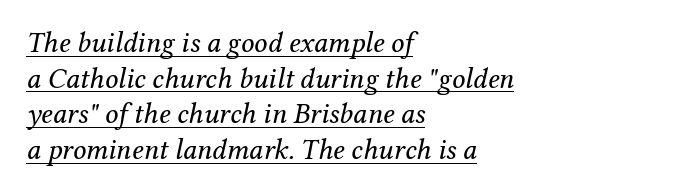
The glyphs in this specimen are seriffed. Somebody hit Ctrl+U on this one — the words are underlined. Does the lettering tilt? It does — this is italic. On a weight scale, this lands at 450 or below. The passage shown is typed in a proportional face where columns would drift. The type is set solid horizontally, with unmodified tracking.
